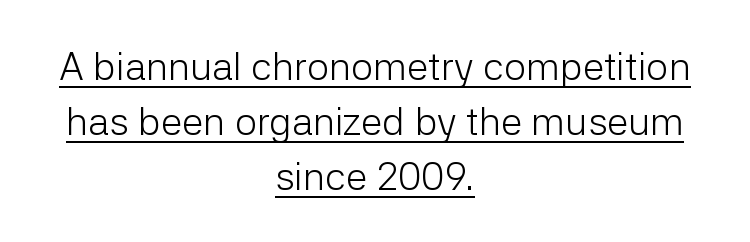
Q: Is the text bold? A: No.
Q: Is the text italic (slanted)? A: No, it is upright.
Q: Is the typeface a serif or a sans-serif typeface? A: Sans-serif.
Q: Is the text underlined? A: Yes.
Q: How is the paragraph aligned? A: Centered.
Q: Is the spacing between letters normal or unusually wide? A: Normal.
Q: Is the spacing between lines tight, normal or loose? A: Normal.
Q: Width (condensed, normal, or wide)? A: Normal.
Q: Stroke contrast? A: Low.
Q: x-height? A: Medium.
Q: Monospaced? A: No.
